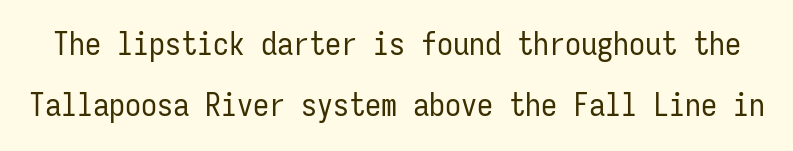
The image shows 32 px regular-weight, condensed sans-serif type, upright, monospaced; set loose line spacing (1.91x), normal letter spacing, not underlined; low stroke contrast and a medium x-height.
